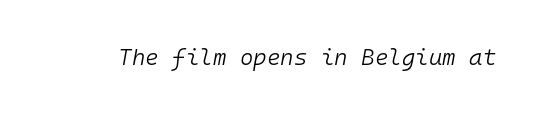
{"italic": "yes", "lean": "right", "slant_degrees": 10, "bold": "no", "underline": "no", "letter_spacing": "normal", "letter_spacing_em": 0.0, "glyph_px": 23}
